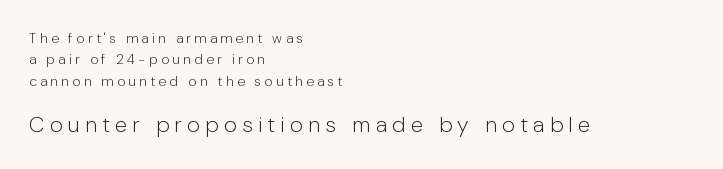
Honestly, there is no underline to notice here at all. A student would call this left alignment; a typographer would say flush left, rag right. The weight would be labelled regular, book, light, or lighter still. This is the regular roman posture of the typeface.
